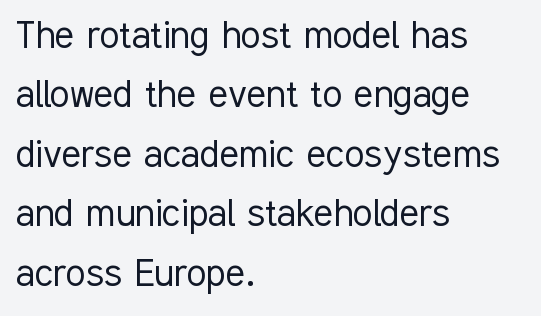
No extra tracking has been applied to these lines. The letters advance in unequal steps, a hallmark of proportional type. Counters stay open thanks to moderate or lighter strokes. When letters stand straight like this, we call the style roman or upright.
